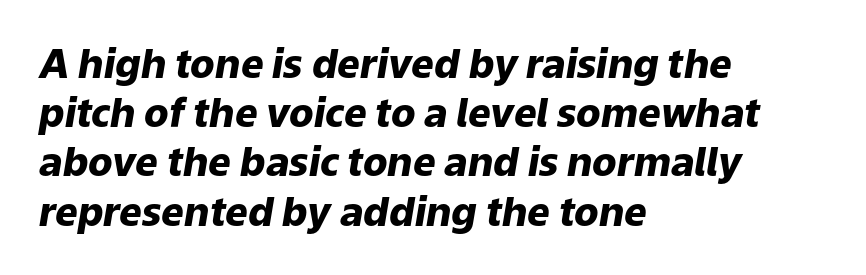
{"italic": "yes", "lean": "right", "slant_degrees": 9, "bold": "yes", "weight": "heavy", "width": "normal", "stroke_contrast": "low", "x_height": "medium", "monospaced": "no", "underline": "no", "align": "left", "line_spacing_ratio": 1.23, "letter_spacing": "normal", "letter_spacing_em": 0.0, "glyph_px": 40}
